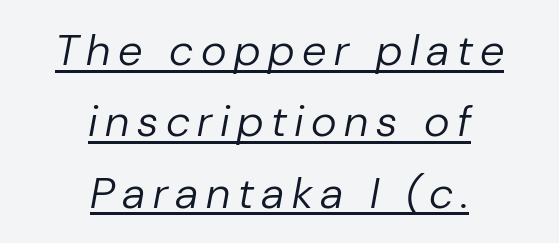
The image shows 44 px regular-weight type, italic (leaning right); set centered, normal line spacing (1.62x), underlined; low stroke contrast and a medium x-height.
